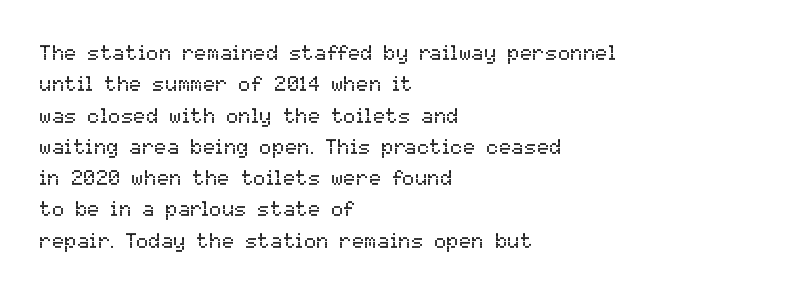
Q: Is the text bold? A: No.
Q: Is the text italic (slanted)? A: No, it is upright.
Q: Is the text underlined? A: No.
Q: How is the paragraph aligned? A: Left-aligned.
Q: Is the spacing between letters normal or unusually wide? A: Normal.
Q: Is the spacing between lines tight, normal or loose? A: Normal.
